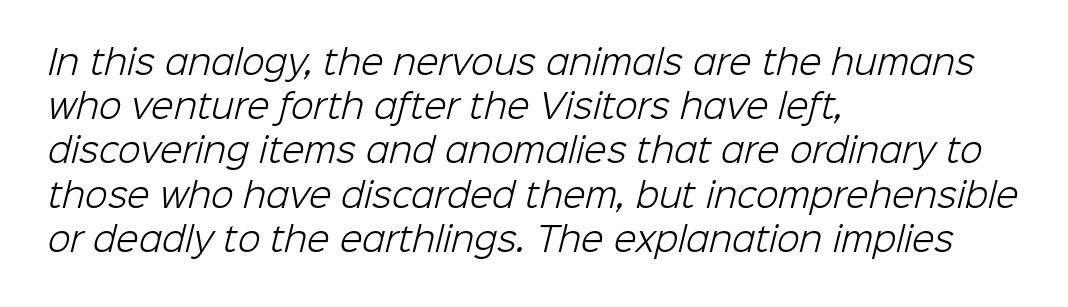
The image shows 33 px light sans-serif type; set left-aligned, normal line spacing (1.34x), normal letter spacing, not underlined; low stroke contrast and a medium x-height.
